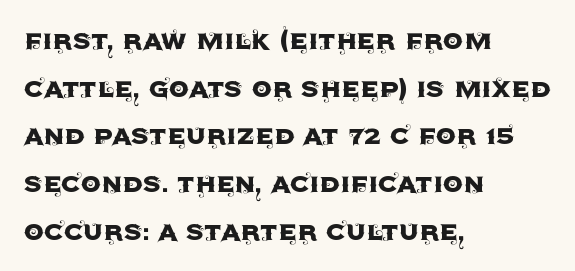
{"serif": "no", "italic": "no", "width": "normal", "x_height": "large", "monospaced": "no", "underline": "no", "align": "left", "line_spacing": "normal", "line_spacing_ratio": 1.49, "letter_spacing": "normal", "letter_spacing_em": 0.0, "glyph_px": 32}
